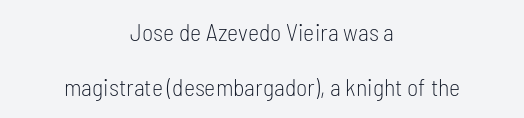
{"italic": "no", "bold": "no", "underline": "no", "align": "center", "line_spacing": "loose", "line_spacing_ratio": 2.28, "letter_spacing": "normal", "letter_spacing_em": 0.0, "glyph_px": 24}
